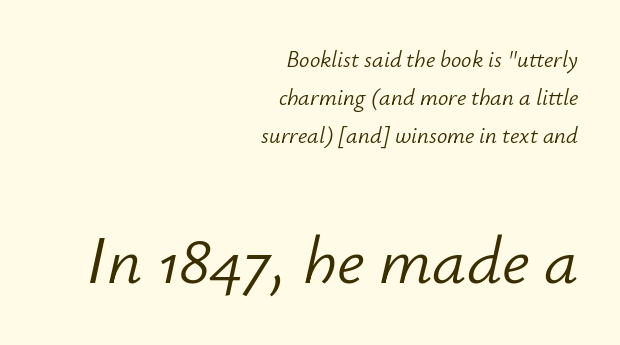
Q: Is the text bold? A: No.
Q: Is the text italic (slanted)? A: Yes, it leans right by about 12 degrees.
Q: Is the text underlined? A: No.
Q: How is the paragraph aligned? A: Right-aligned.
Q: Is the spacing between letters normal or unusually wide? A: Normal.
Q: Is the spacing between lines tight, normal or loose? A: Normal.
Q: Which block of text is set in a larger size, the first (top) or the second (bottom)? A: The second (bottom) one.
Q: Width (condensed, normal, or wide)? A: Normal.
Q: Stroke contrast? A: Low.
Q: x-height? A: Small.
Q: Monospaced? A: No.
